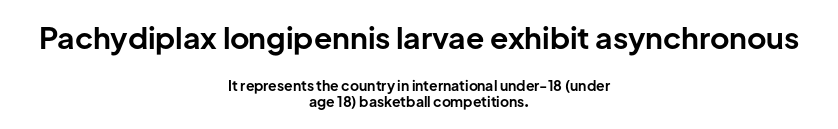
{"serif": "no", "italic": "no", "bold": "yes", "weight": "bold", "width": "normal", "stroke_contrast": "low", "x_height": "medium", "monospaced": "no", "underline": "no", "align": "center", "line_spacing_ratio": 1.17, "letter_spacing": "normal", "letter_spacing_em": 0.0, "larger_block": "first", "size_ratio": 2.14, "glyph_px": 30}
